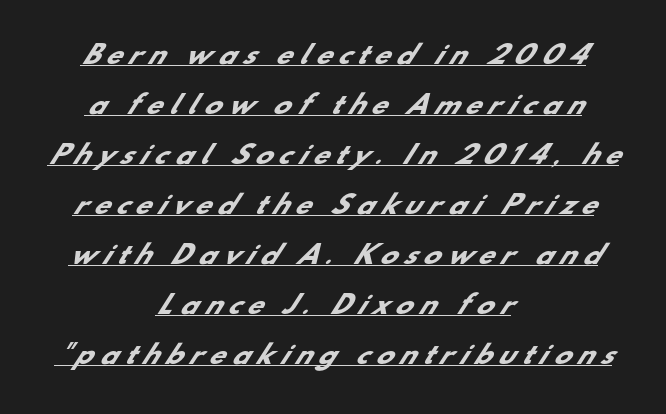
Q: Is the text bold? A: Yes.
Q: Is the text underlined? A: Yes.
Q: How is the paragraph aligned? A: Centered.
Q: Is the spacing between letters normal or unusually wide? A: Unusually wide.
Q: Is the spacing between lines tight, normal or loose? A: Loose.
